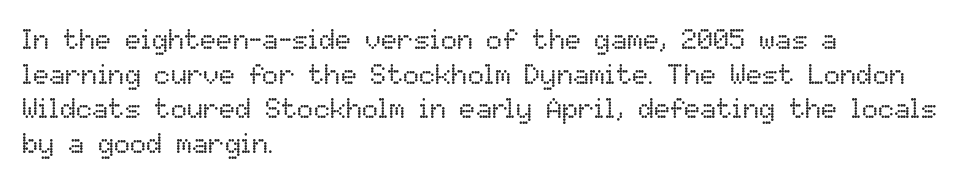
Q: Is the text bold? A: No.
Q: Is the text italic (slanted)? A: No, it is upright.
Q: Is the text underlined? A: No.
Q: How is the paragraph aligned? A: Left-aligned.
Q: Is the spacing between letters normal or unusually wide? A: Normal.
Q: Is the spacing between lines tight, normal or loose? A: Normal.
